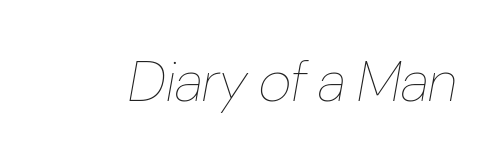
Q: Is the text bold? A: No.
Q: Is the text italic (slanted)? A: Yes, it leans right by about 10 degrees.
Q: Is the text underlined? A: No.
Q: Is the spacing between letters normal or unusually wide? A: Normal.
Q: Width (condensed, normal, or wide)? A: Condensed.
Q: Stroke contrast? A: Low.
Q: x-height? A: Medium.
Q: Monospaced? A: No.
